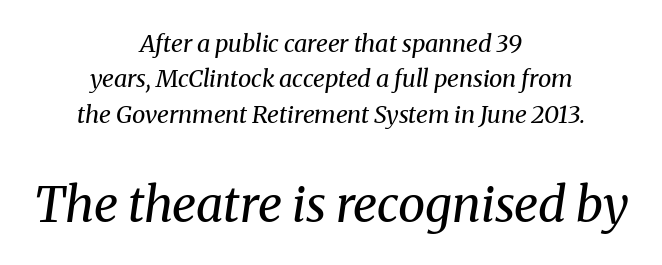
The image shows 49 px regular-weight serif type, italic (leaning right); set centered, normal line spacing (1.47x), normal letter spacing, not underlined; the second (bottom) block is 2.04x larger; medium stroke contrast and a medium x-height.
